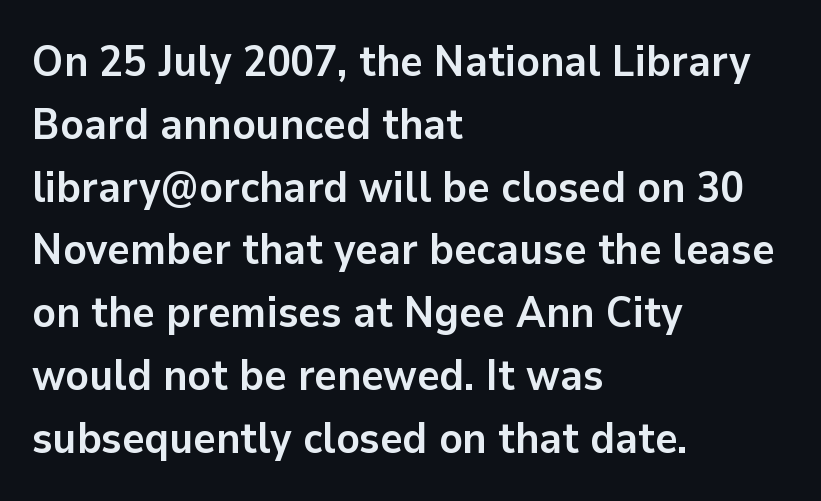
The image shows 43 px semibold sans-serif type, upright; set left-aligned, normal line spacing (1.46x), normal letter spacing, not underlined; low stroke contrast and a medium x-height.
